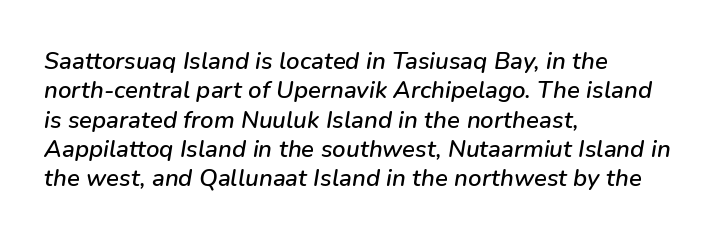
Q: Is the text italic (slanted)? A: Yes, it leans right by about 9 degrees.
Q: Is the text underlined? A: No.
Q: How is the paragraph aligned? A: Left-aligned.
Q: Is the spacing between letters normal or unusually wide? A: Normal.
